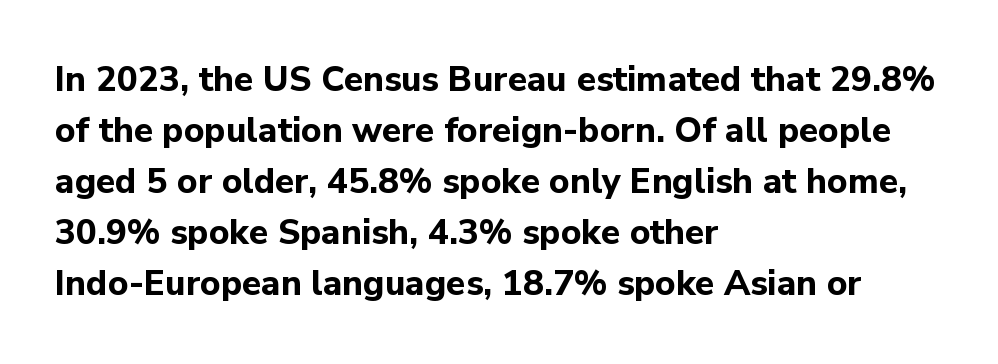
What's the leading like? Ordinary, nothing unusual. Pretty heavy lettering here — definitely bold. Serif or sans? Sans — the stroke terminals are bare. Do the characters align in a grid? No, the font is proportional. These lines are set flush left with a ragged right edge. No word sits above an underline.
